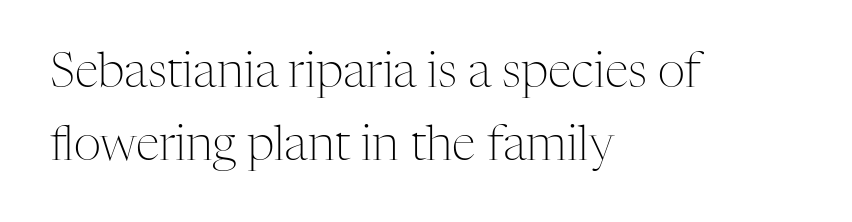
The words here are not underlined. The lettering holds an erect, upright posture throughout. Short note: letters normally spaced. This sample uses a serif face. This block has exactly the height ordinary leading produces.
